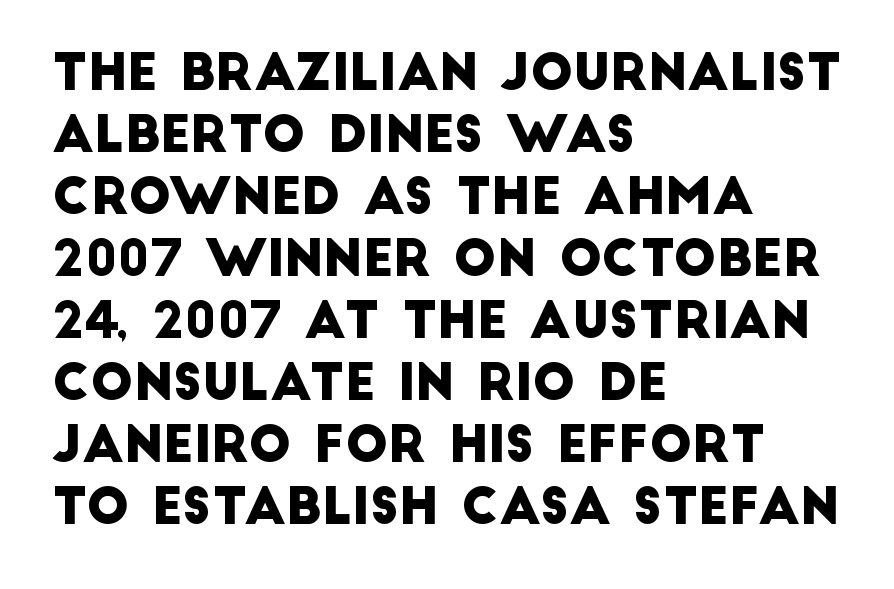
The image shows 50 px sans-serif type; set left-aligned, line spacing 1.24x, normal letter spacing, not underlined; low stroke contrast and a large x-height.
